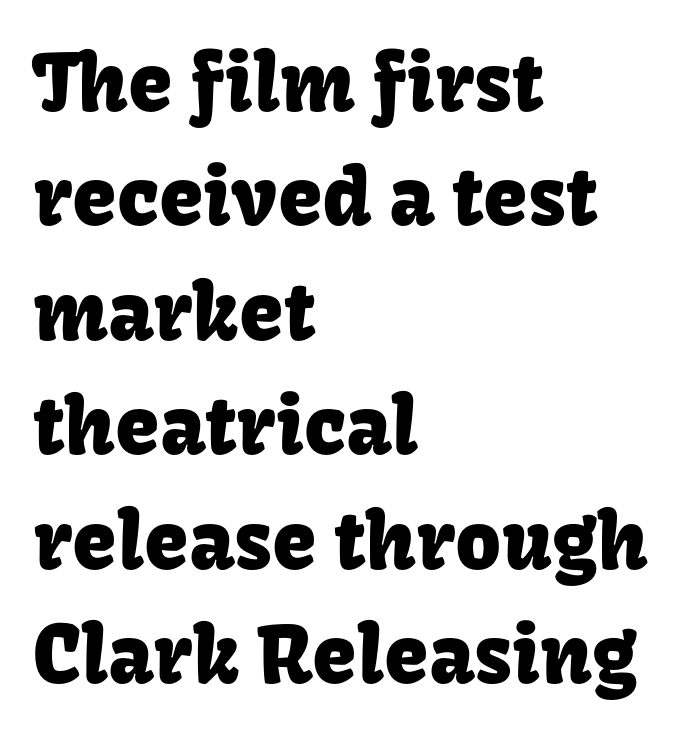
The image shows 80 px sans-serif type, upright; set left-aligned, normal line spacing (1.43x), normal letter spacing, not underlined; low stroke contrast and a medium x-height.
